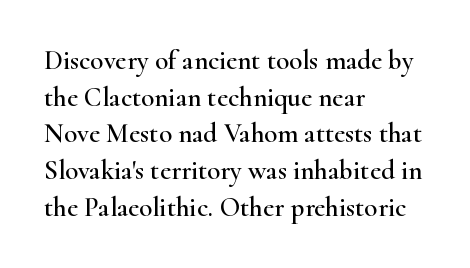
The image shows 27 px text type, upright; set left-aligned, normal line spacing (1.36x), normal letter spacing, not underlined.
